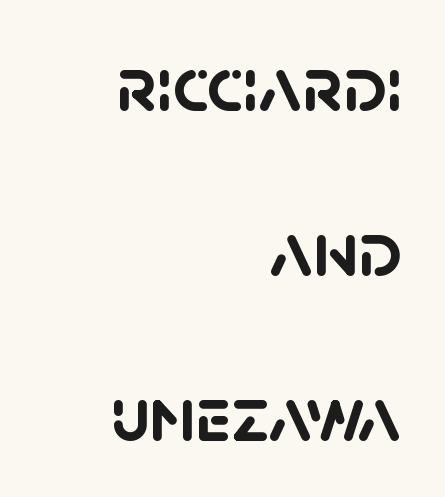
{"serif": "no", "bold": "yes", "weight": "semibold", "width": "normal", "stroke_contrast": "low", "x_height": "large", "monospaced": "no", "underline": "no", "align": "right", "line_spacing": "loose", "line_spacing_ratio": 2.09, "letter_spacing": "normal", "letter_spacing_em": 0.0, "glyph_px": 79}
